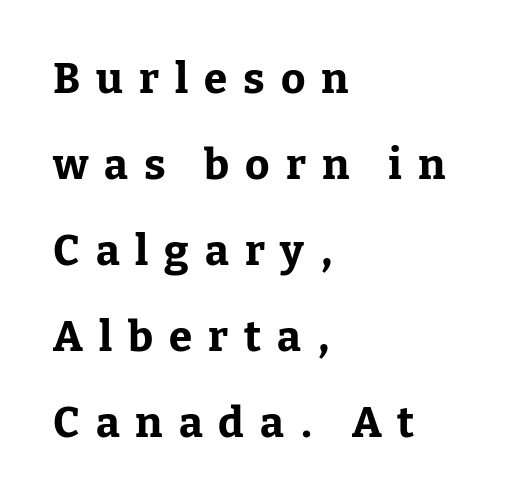
Q: Is the text bold? A: Yes.
Q: Is the text italic (slanted)? A: No, it is upright.
Q: Is the typeface a serif or a sans-serif typeface? A: Serif.
Q: Is the text underlined? A: No.
Q: How is the paragraph aligned? A: Left-aligned.
Q: Is the spacing between letters normal or unusually wide? A: Unusually wide.
Q: Is the spacing between lines tight, normal or loose? A: Loose.
Q: Width (condensed, normal, or wide)? A: Normal.
Q: Stroke contrast? A: Low.
Q: x-height? A: Medium.
Q: Monospaced? A: No.
